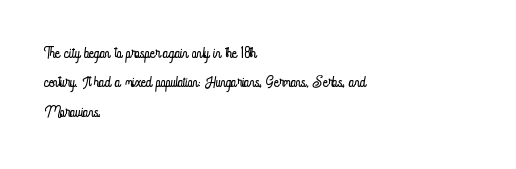
{"bold": "no", "underline": "no", "align": "left", "line_spacing": "normal", "line_spacing_ratio": 1.4, "letter_spacing": "normal", "letter_spacing_em": 0.0, "glyph_px": 21}
